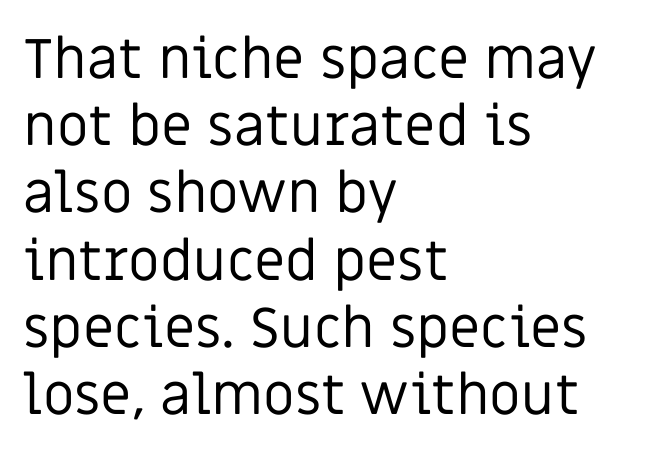
Q: Is the text bold? A: No.
Q: Is the text italic (slanted)? A: No, it is upright.
Q: Is the typeface a serif or a sans-serif typeface? A: Sans-serif.
Q: Is the text underlined? A: No.
Q: How is the paragraph aligned? A: Left-aligned.
Q: Is the spacing between letters normal or unusually wide? A: Normal.
Q: Width (condensed, normal, or wide)? A: Normal.
Q: Stroke contrast? A: Low.
Q: x-height? A: Large.
Q: Monospaced? A: No.
